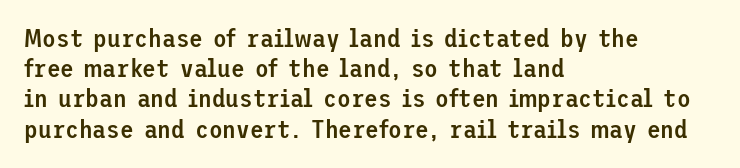
{"italic": "no", "bold": "semi", "underline": "no", "align": "left", "line_spacing_ratio": 1.21, "letter_spacing": "normal", "letter_spacing_em": 0.0, "glyph_px": 25}
